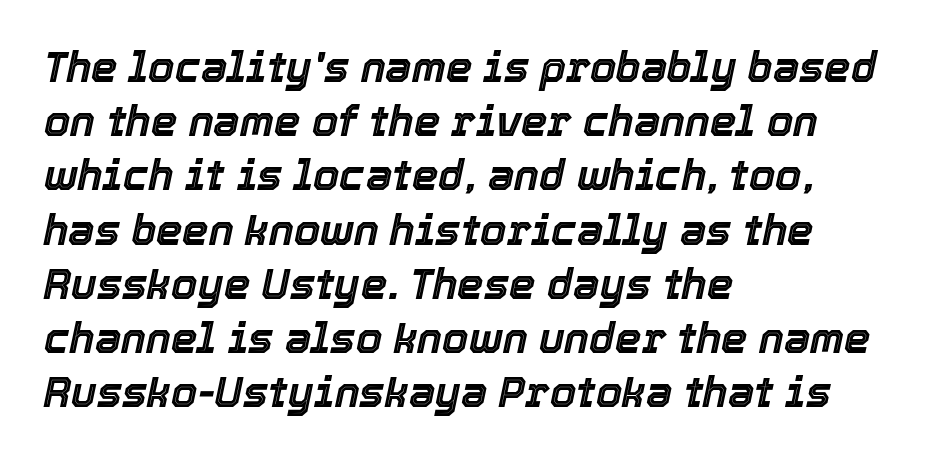
Q: Is the text italic (slanted)? A: Yes, it leans right by about 12 degrees.
Q: Is the text underlined? A: No.
Q: How is the paragraph aligned? A: Left-aligned.
Q: Is the spacing between letters normal or unusually wide? A: Normal.
Q: Is the spacing between lines tight, normal or loose? A: Normal.
Q: Width (condensed, normal, or wide)? A: Normal.
Q: x-height? A: Medium.
Q: Monospaced? A: No.
